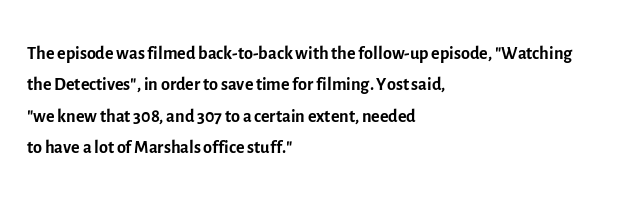
The image shows 26 px text type, upright; set left-aligned, line spacing 1.21x, normal letter spacing, not underlined.
